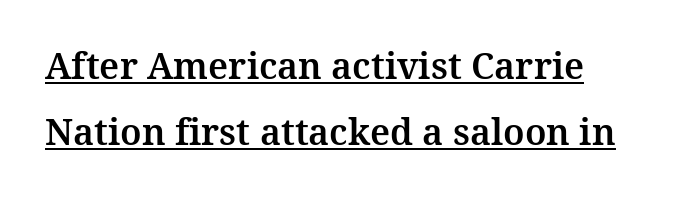
The image shows 36 px serif type, upright; set left-aligned, line spacing 1.83x, normal letter spacing, underlined; medium stroke contrast and a medium x-height.
